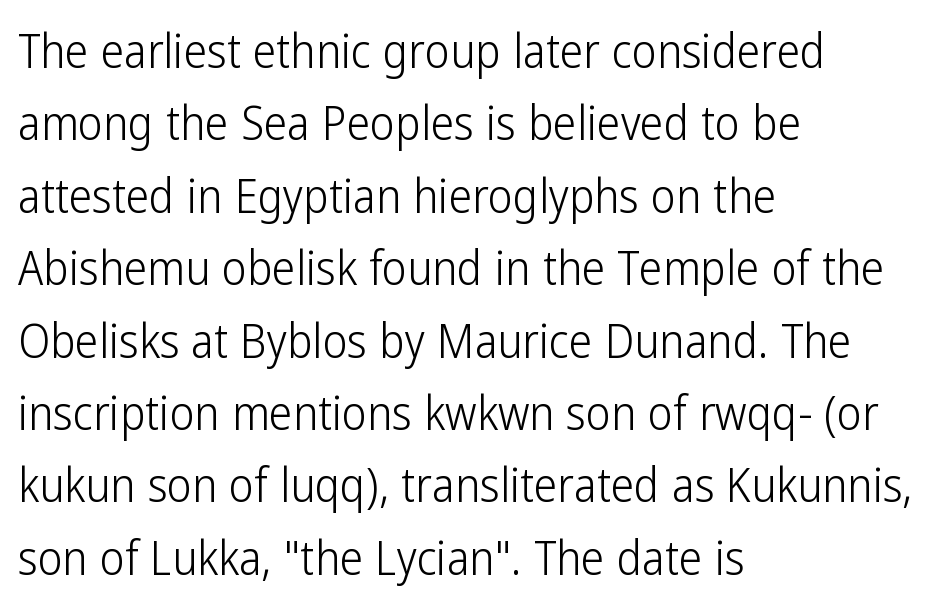
The image shows 47 px light, condensed sans-serif type, upright; set left-aligned, normal line spacing (1.54x), normal letter spacing, not underlined; low stroke contrast and a medium x-height.
